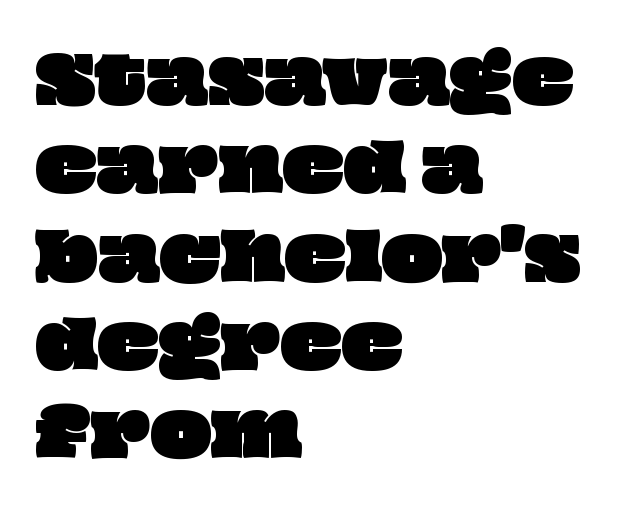
Does the leading feel generous? No, just average. The horizontal fit of the characters is conventional and even. The passage shown is not underscored anywhere. Horizontally, the lines are justified to the leading edge only.
